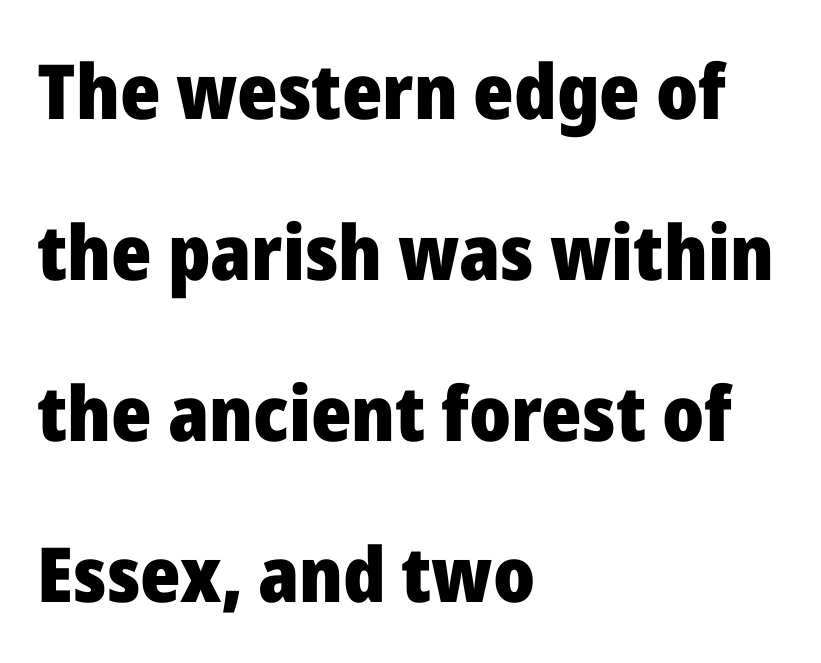
The font family rendered here belongs to the sans-serif group. The typography opts for an upright posture over an oblique one. Regarding leading, the lines here are spaced well apart. Typesetter's note: full bold, strokes at maximum text heaviness.
